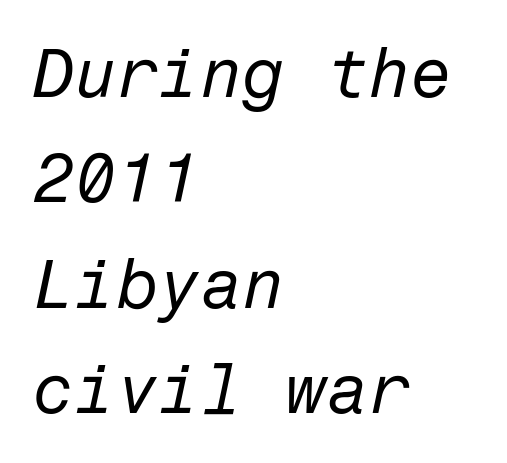
Rows of type keep a routine distance in the vertical direction. Nothing unusual about the tracking: characters are spaced as the font intends. Stroke mass is kept to a normal reading level or below. There's an unmistakable incline to the writing here. Letters rest on an invisible, unmarked baseline. Typeset ragged right — the left edge is the straight one.
